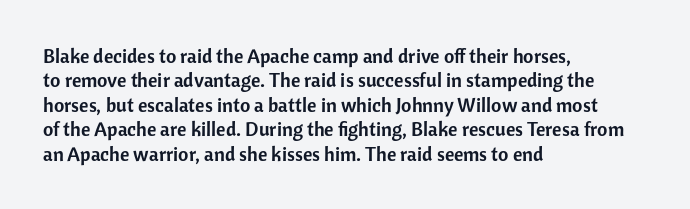
Look at the tracking — it's just the regular setting, nothing added. Horizontal alignment here is leftward, the default for most running prose. Clear beneath every line of the passage. Unlike italic type, these characters show no tilt at all.
